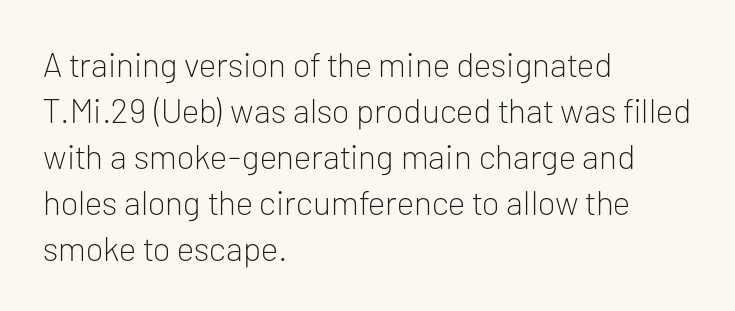
This sample is left-justified, so line endings fall wherever the words run out. Students, observe: this is what conventionally led text looks like. Bold? No — there's no thickening of the strokes. Beneath every word, the page is bare. You can tell it's not italic because the verticals are truly vertical. Tracking value appears to be zero — textbook default spacing.
